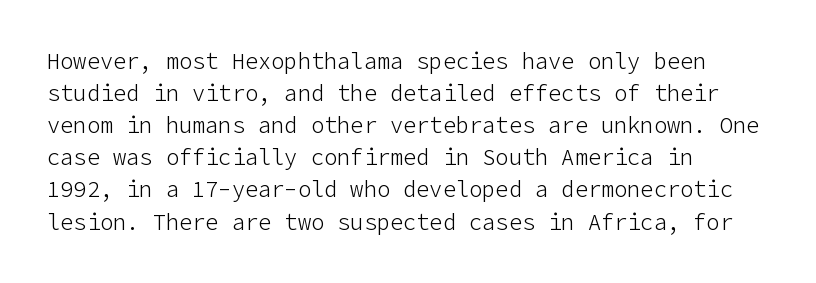
Weight: in the light-to-regular range. These lines keep a tight, regular rhythm from letter to letter. Any mark beneath the type? The region is blank. Left-aligned paragraph, ragged on the right. If you drew a line through each stem, it would be perfectly vertical. Honestly, the row spacing looks completely unremarkable.
